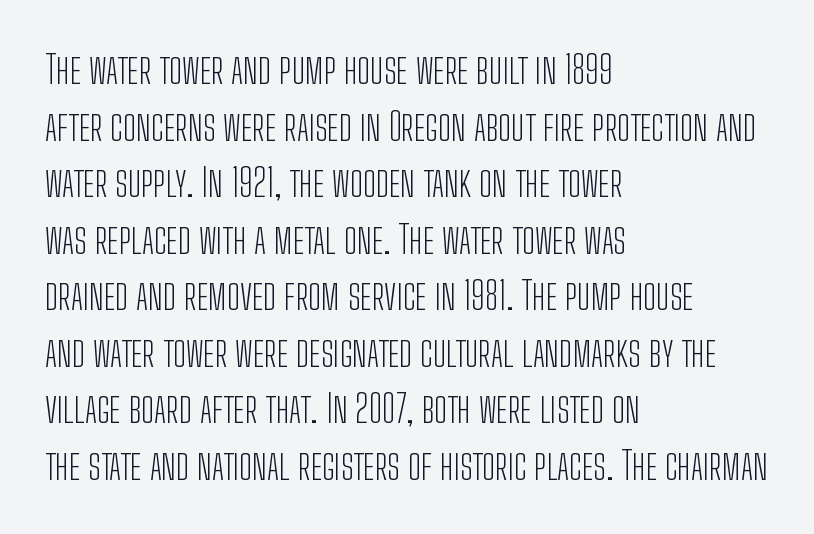
Is this a sans? Yes — the strokes have no serifs. The rendering uses natural spacing where letterforms have individual widths. Compared with typical body copy, the letter spacing here is the same. A student would call this left alignment; a typographer would say flush left, rag right. The rendering uses a moderate line-height, typical for paragraphs. Rendered with straight, roman letterforms.
